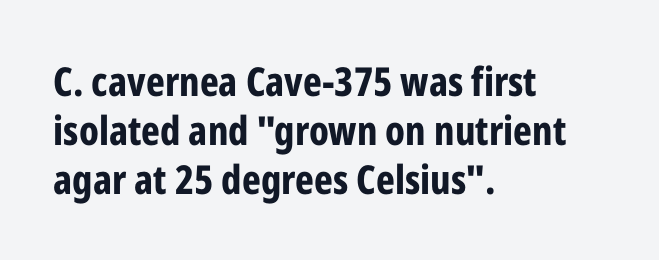
Q: Is the text bold? A: Yes.
Q: Is the text italic (slanted)? A: No, it is upright.
Q: Is the typeface a serif or a sans-serif typeface? A: Sans-serif.
Q: Is the text underlined? A: No.
Q: How is the paragraph aligned? A: Left-aligned.
Q: Is the spacing between letters normal or unusually wide? A: Normal.
Q: Width (condensed, normal, or wide)? A: Condensed.
Q: Stroke contrast? A: Low.
Q: x-height? A: Medium.
Q: Monospaced? A: No.
